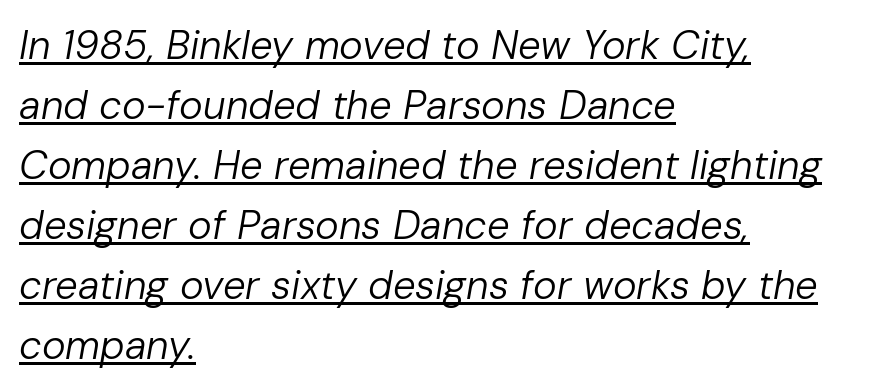
The image shows 40 px regular-weight type, italic (leaning right); set left-aligned, normal line spacing (1.5x), normal letter spacing, underlined; low stroke contrast and a medium x-height.
